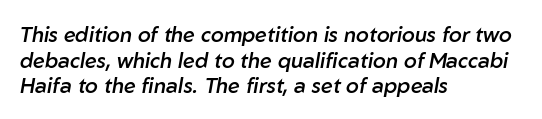
{"italic": "yes", "lean": "right", "slant_degrees": 10, "bold": "semi", "underline": "no", "align": "left", "line_spacing_ratio": 1.22, "letter_spacing": "normal", "letter_spacing_em": 0.0, "glyph_px": 21}
